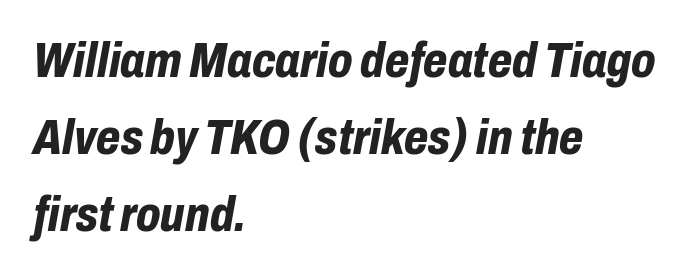
{"italic": "yes", "lean": "right", "slant_degrees": 10, "bold": "yes", "weight": "bold", "width": "condensed", "stroke_contrast": "low", "x_height": "medium", "monospaced": "no", "underline": "no", "align": "left", "line_spacing": "normal", "line_spacing_ratio": 1.54, "letter_spacing": "normal", "letter_spacing_em": 0.0, "glyph_px": 50}
